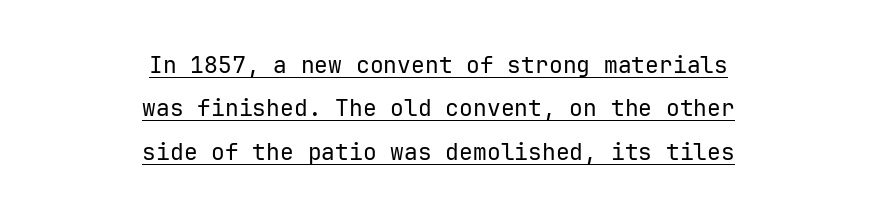
The specimen includes a rule beneath the text block's lines. A quiet, ordinary-to-light weight characterises the typeface. This sample uses an upright cut, with every glyph sitting square on the baseline. Caption: multi-line text, centered on the measure. Does extra space separate the letters? No, they use regular spacing.
